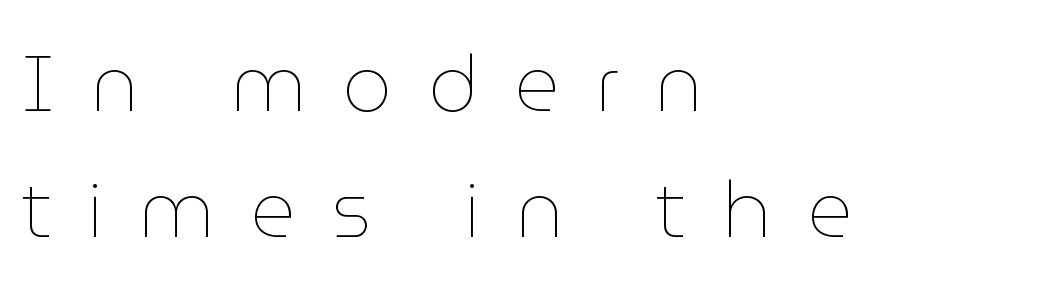
Q: Is the text bold? A: No.
Q: Is the text italic (slanted)? A: No, it is upright.
Q: Is the text underlined? A: No.
Q: How is the paragraph aligned? A: Left-aligned.
Q: Is the spacing between letters normal or unusually wide? A: Unusually wide.
Q: Is the spacing between lines tight, normal or loose? A: Normal.
Q: Width (condensed, normal, or wide)? A: Normal.
Q: Stroke contrast? A: Low.
Q: x-height? A: Medium.
Q: Monospaced? A: No.
